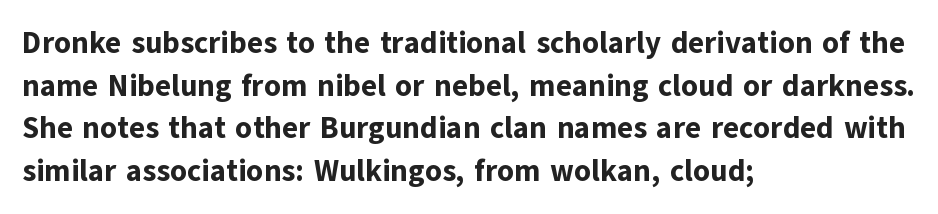
{"serif": "no", "italic": "no", "bold": "yes", "weight": "bold", "width": "normal", "stroke_contrast": "low", "x_height": "medium", "monospaced": "no", "underline": "no", "align": "left", "line_spacing": "normal", "line_spacing_ratio": 1.42, "letter_spacing": "normal", "letter_spacing_em": 0.0, "glyph_px": 30}
